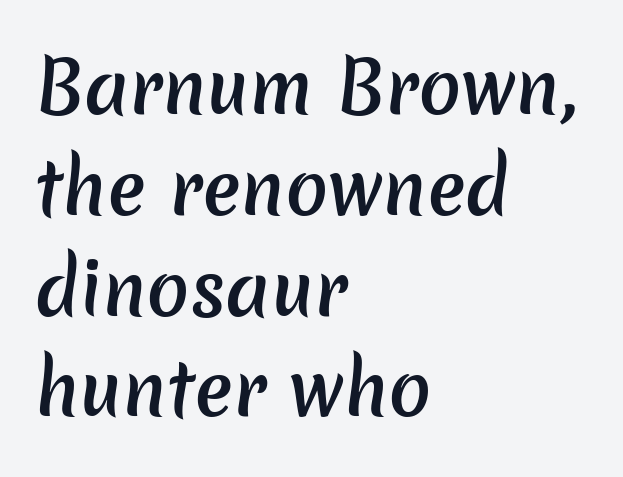
Type without underlining. Does extra space separate the letters? No, they use regular spacing. Does the weight exceed regular? Yes, but only to semibold. Here the designer chose a conventional face with non-uniform glyph widths. This rendering uses left alignment, leaving the right contour irregular.
